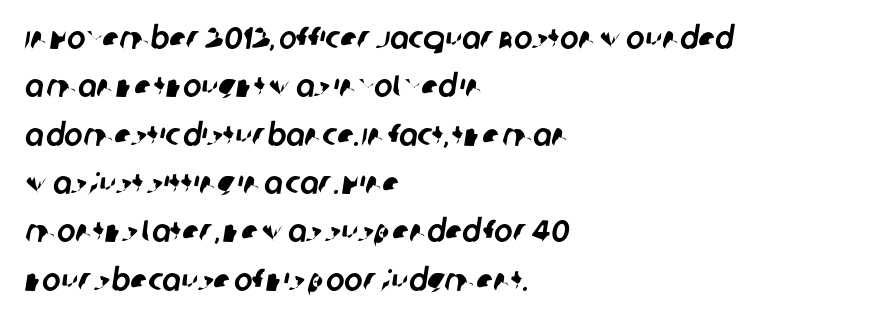
Q: Is the typeface a serif or a sans-serif typeface? A: Sans-serif.
Q: Is the text underlined? A: No.
Q: How is the paragraph aligned? A: Left-aligned.
Q: Is the spacing between letters normal or unusually wide? A: Normal.
Q: Is the spacing between lines tight, normal or loose? A: Normal.
Q: Width (condensed, normal, or wide)? A: Normal.
Q: Stroke contrast? A: Low.
Q: x-height? A: Large.
Q: Monospaced? A: No.
